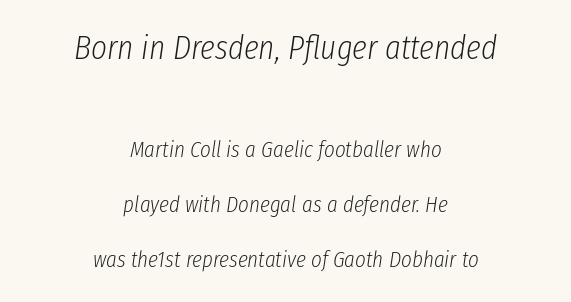
The image shows 34 px light, condensed type, italic (leaning right); set centered, loose line spacing (2.39x), normal letter spacing, not underlined; the first (top) block is 1.48x larger; low stroke contrast and a medium x-height.
